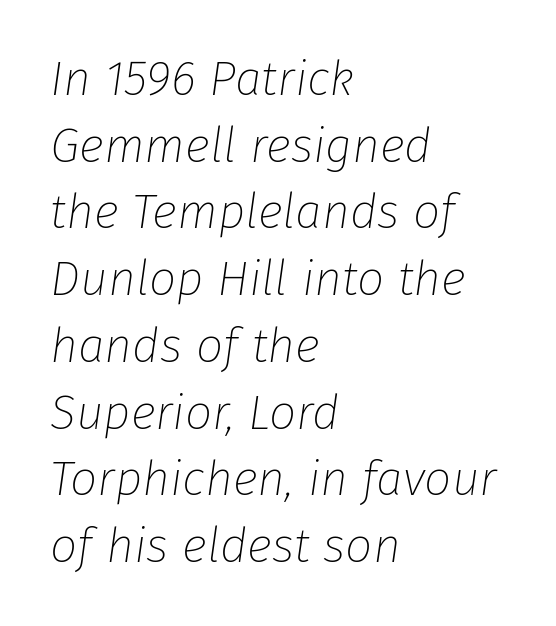
The image shows 48 px thin type, italic (leaning right); set left-aligned, normal line spacing (1.39x), normal letter spacing, not underlined; low stroke contrast and a medium x-height.
